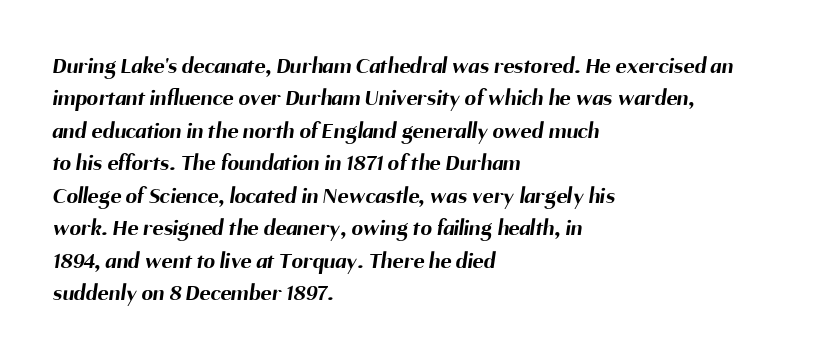
The image shows 23 px bold type; set left-aligned, normal line spacing (1.41x), normal letter spacing, not underlined.
